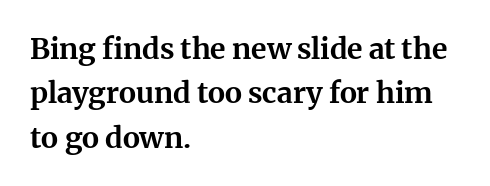
A typesetter would call this proportional, since set widths differ per character. Unmarked baselines from the first word to the last. The letters sit at their default tracking, neither squeezed nor spread. Does the type have serifs? Yes, each stem ends in a small foot. The paragraph shown leans on its left margin. You can tell it's not italic because the verticals are truly vertical.
